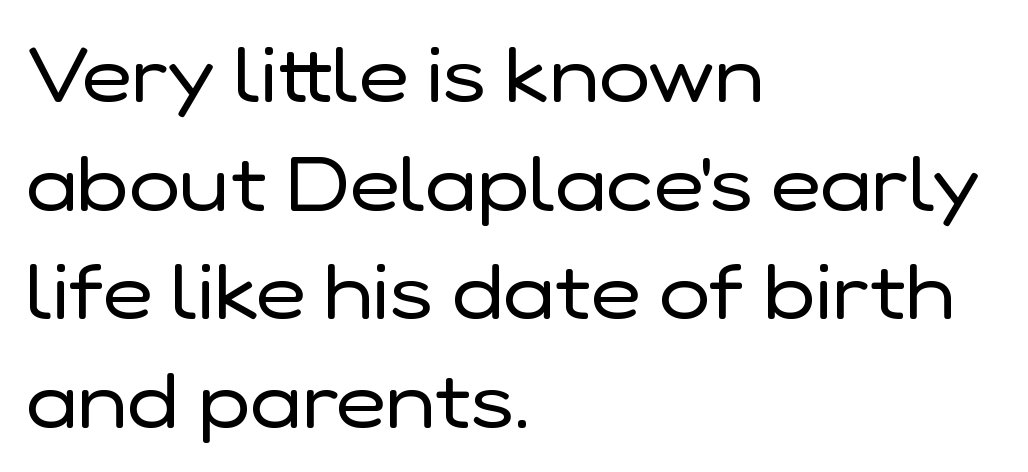
The image shows 77 px regular-weight sans-serif type, upright; set left-aligned, normal line spacing (1.41x), normal letter spacing, not underlined; low stroke contrast and a medium x-height.
